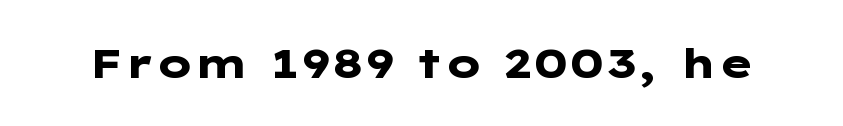
{"serif": "no", "italic": "no", "bold": "yes", "weight": "heavy", "width": "wide", "stroke_contrast": "low", "x_height": "medium", "underline": "no", "letter_spacing": "normal", "letter_spacing_em": 0.0, "glyph_px": 41}
